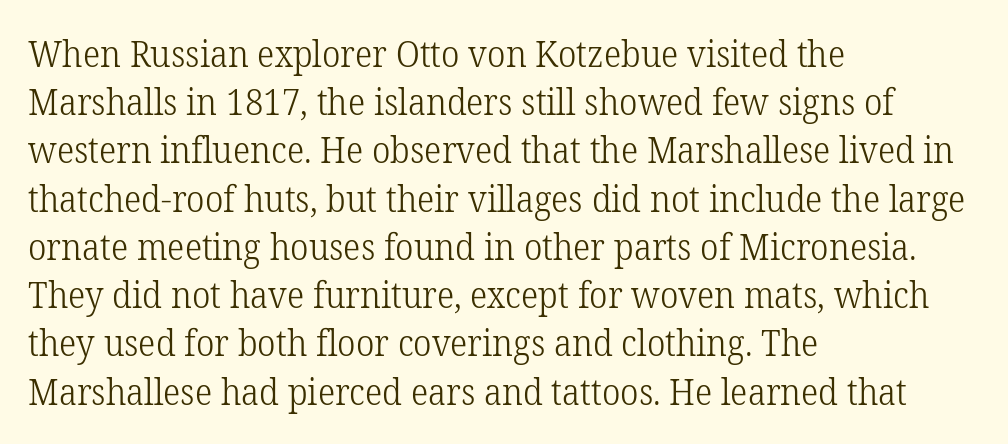
The baseline area is clear. Do the letters lean? They stand straight. Horizontally, the lines are justified to the leading edge only. Stroke terminals: seriffed.
